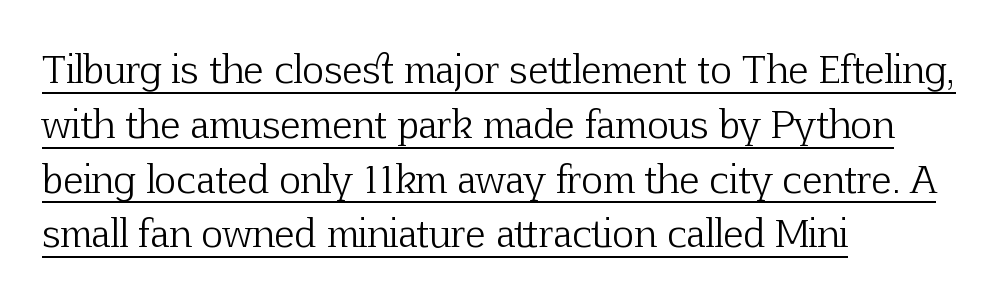
The image shows 37 px light serif type, upright; set left-aligned, normal line spacing (1.48x), normal letter spacing, underlined; low stroke contrast and a medium x-height.
